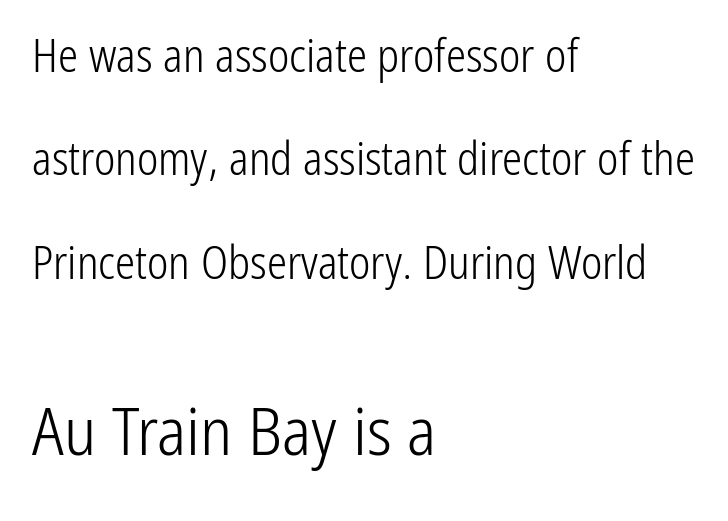
Leading: increased. Each row of text sits above clean, open space. Type style note: lacks serifs. Rendered with straight, roman letterforms.
